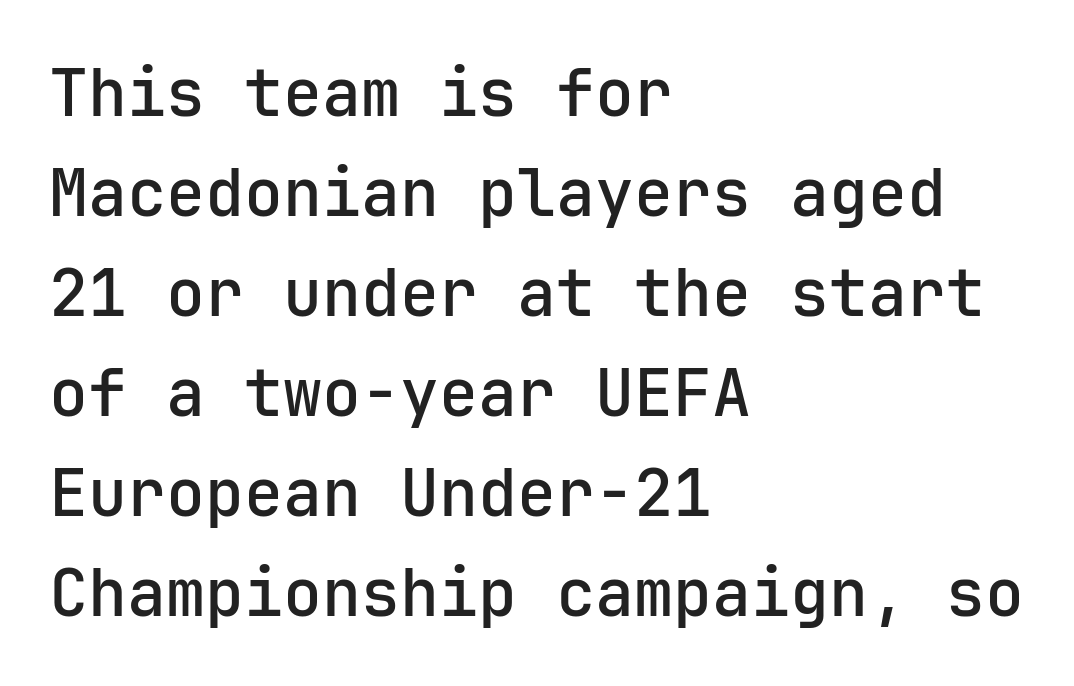
Successive baselines arrive at the customary interval. Posture: upright roman. You can tell from the bare stems that sans-serif type was used. The rendering keeps characters at their native spacing.
